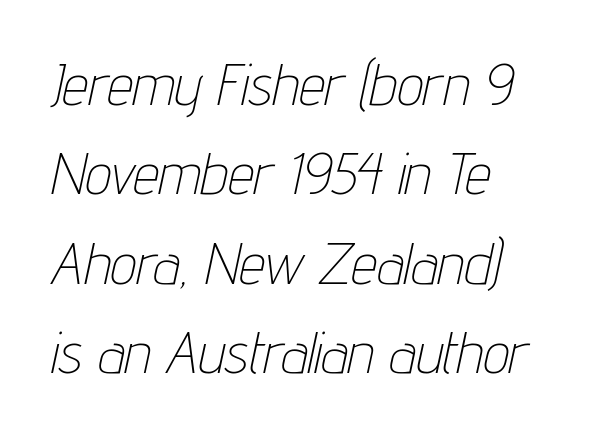
Q: Is the text bold? A: No.
Q: Is the text italic (slanted)? A: Yes, it leans right by about 12 degrees.
Q: Is the text underlined? A: No.
Q: How is the paragraph aligned? A: Left-aligned.
Q: Is the spacing between letters normal or unusually wide? A: Normal.
Q: Is the spacing between lines tight, normal or loose? A: Normal.
Q: Width (condensed, normal, or wide)? A: Condensed.
Q: Stroke contrast? A: Low.
Q: x-height? A: Medium.
Q: Monospaced? A: No.
